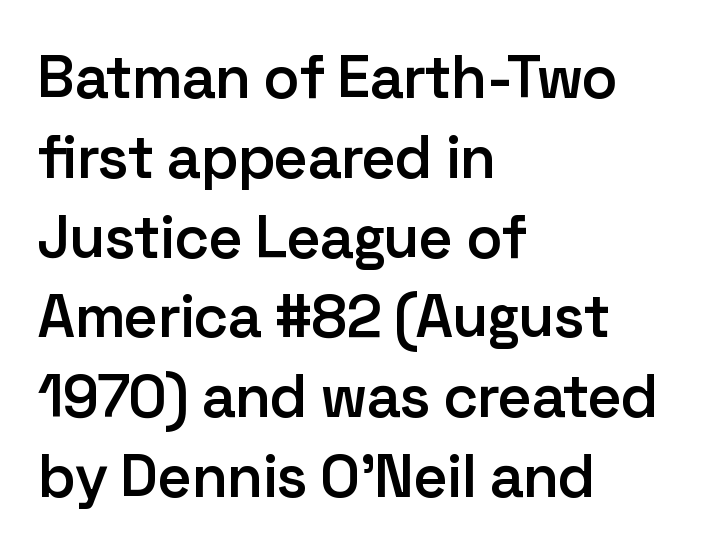
{"serif": "no", "italic": "no", "bold": "semi", "weight": "semibold", "width": "normal", "stroke_contrast": "low", "x_height": "medium", "monospaced": "no", "underline": "no", "align": "left", "line_spacing": "normal", "line_spacing_ratio": 1.33, "letter_spacing": "normal", "letter_spacing_em": 0.0, "glyph_px": 60}
